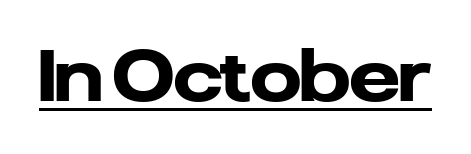
The image shows 71 px heavy sans-serif type, upright; set normal letter spacing, underlined; low stroke contrast and a medium x-height.
